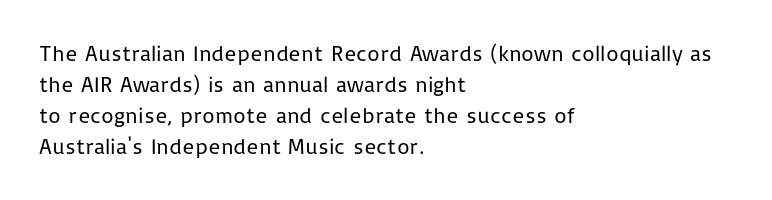
Q: Is the text bold? A: No.
Q: Is the text italic (slanted)? A: No, it is upright.
Q: Is the text underlined? A: No.
Q: How is the paragraph aligned? A: Left-aligned.
Q: Is the spacing between letters normal or unusually wide? A: Normal.
Q: Is the spacing between lines tight, normal or loose? A: Normal.
